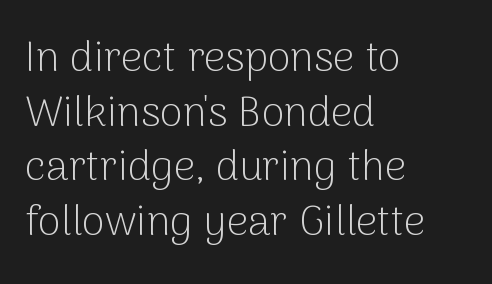
{"serif": "no", "italic": "no", "bold": "no", "weight": "light", "width": "normal", "stroke_contrast": "low", "x_height": "medium", "monospaced": "no", "underline": "no", "align": "left", "line_spacing": "normal", "line_spacing_ratio": 1.3, "letter_spacing": "normal", "letter_spacing_em": 0.0, "glyph_px": 42}
